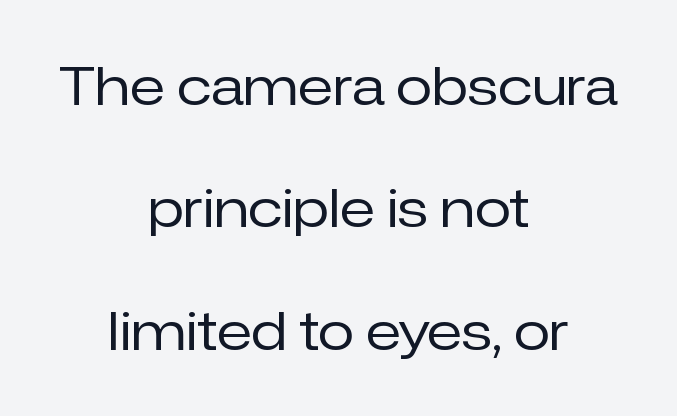
The image shows 53 px regular-weight sans-serif type, upright; set centered, loose line spacing (2.31x), normal letter spacing, not underlined; low stroke contrast and a medium x-height.
